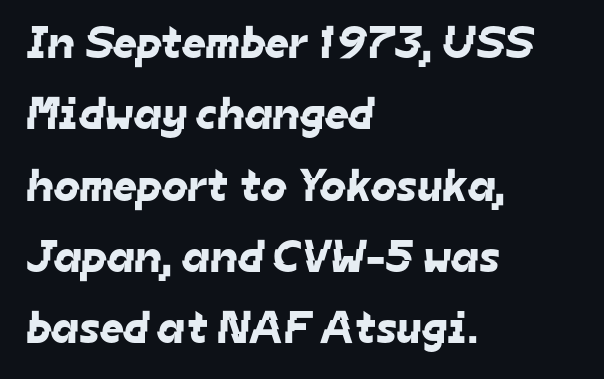
Visually the block forms a straight wall on the left and a jagged coastline on the right. Each row of text sits above clean, open space. Compared with typical paragraphs, the rows here are spaced about the same. The rendering uses natural spacing where letterforms have individual widths. Here the glyphs are tracked normally, forming tight word shapes. The rendering shows plain stroke endings on the letterforms — a sans-serif design.
